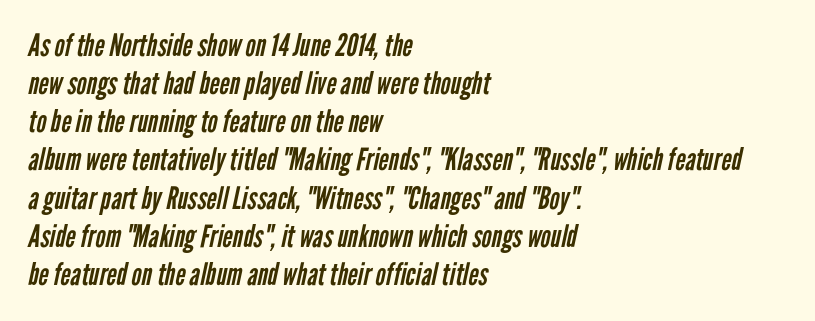
The image shows 31 px regular-weight, condensed sans-serif type; set left-aligned, line spacing 1.23x, normal letter spacing, not underlined; low stroke contrast and a medium x-height.
